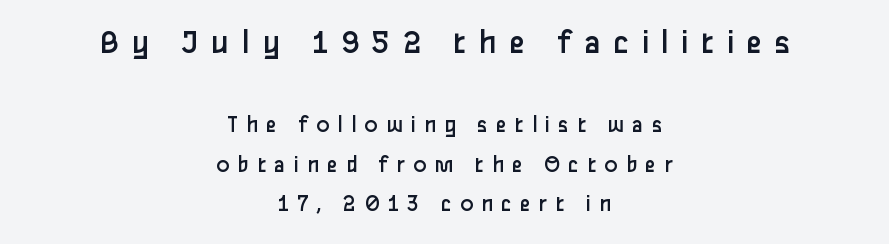
The face used here is a sans, in the tradition of grotesques and geometrics. This is roman type, the default non-slanted kind. The typesetting does not lean heavy: it is not bold. Honestly, the letter spacing is so wide it's the main thing you notice. Here the first block reads like a headline and the second like body copy.
